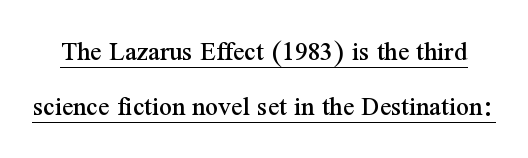
Q: Is the text italic (slanted)? A: No, it is upright.
Q: Is the typeface a serif or a sans-serif typeface? A: Serif.
Q: Is the text underlined? A: Yes.
Q: Is the spacing between letters normal or unusually wide? A: Normal.
Q: Is the spacing between lines tight, normal or loose? A: Loose.
Q: Width (condensed, normal, or wide)? A: Normal.
Q: Stroke contrast? A: Medium.
Q: x-height? A: Medium.
Q: Monospaced? A: No.
